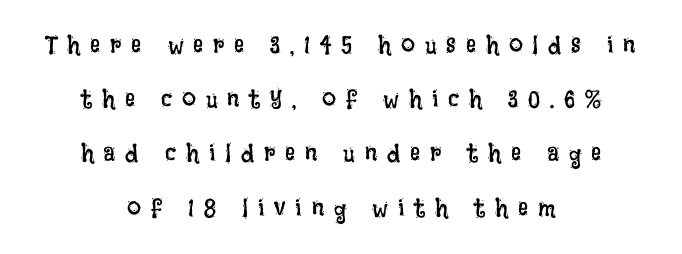
The image shows 25 px text type, upright; set centered, loose line spacing (2.17x), unusually wide letter spacing (+0.39 em), not underlined.
